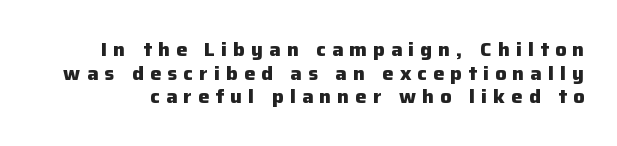
{"italic": "no", "bold": "yes", "underline": "no", "line_spacing_ratio": 1.18, "letter_spacing": "wide", "letter_spacing_em": 0.31, "glyph_px": 20}
